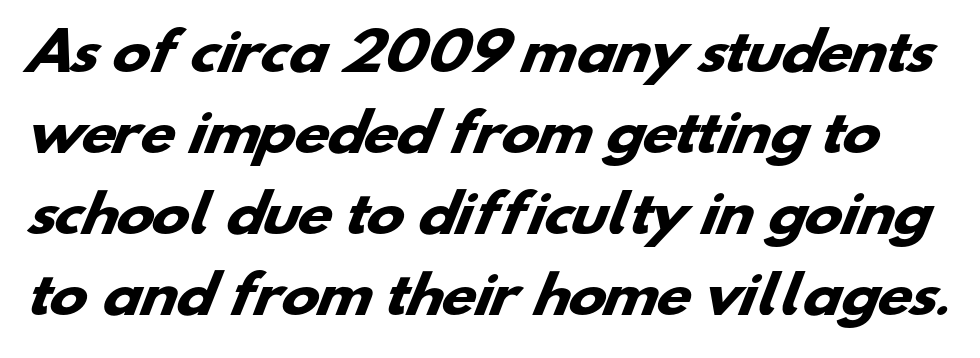
The image shows 51 px heavy, wide sans-serif type; set normal line spacing (1.59x), normal letter spacing, not underlined; low stroke contrast and a small x-height.
